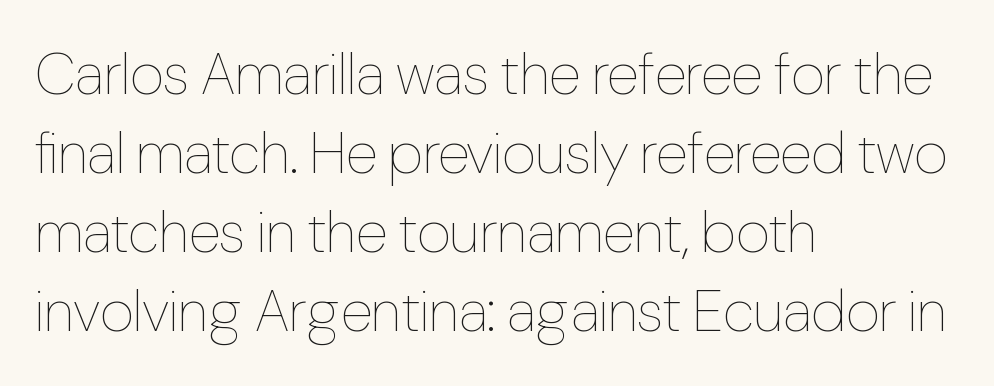
You could not count columns in this text — the font is proportionally spaced. Short and long lines alike share a common starting point at left. Students, note that the glyphs here touch the page at normal intervals. Reading down the column, the eye jumps a familiar distance to each next line. No heavy texture on the line: the type isn't bold. The space directly below the letters is spotless.
